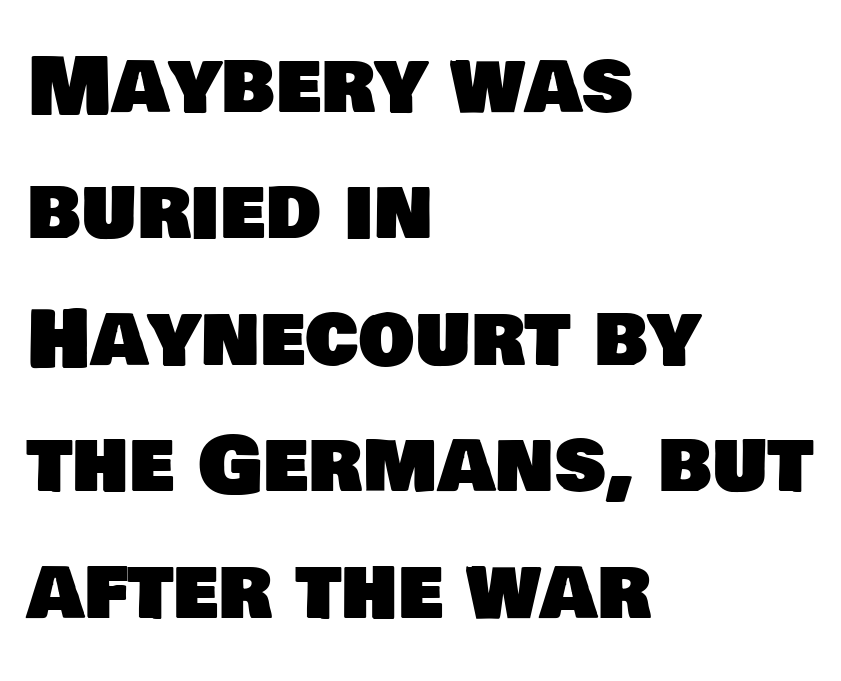
Q: Is the typeface a serif or a sans-serif typeface? A: Sans-serif.
Q: Is the text underlined? A: No.
Q: How is the paragraph aligned? A: Left-aligned.
Q: Is the spacing between letters normal or unusually wide? A: Normal.
Q: Is the spacing between lines tight, normal or loose? A: Normal.
Q: Width (condensed, normal, or wide)? A: Normal.
Q: Stroke contrast? A: Low.
Q: x-height? A: Large.
Q: Monospaced? A: No.
